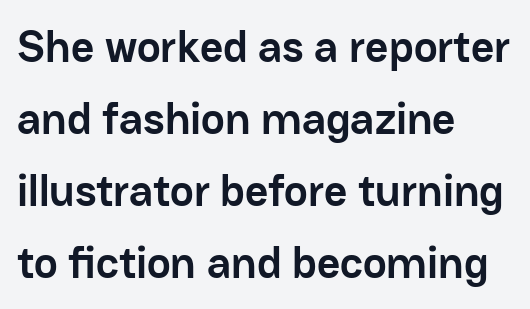
The image shows 45 px semibold sans-serif type, upright; set left-aligned, normal line spacing (1.6x), normal letter spacing, not underlined; low stroke contrast and a medium x-height.
